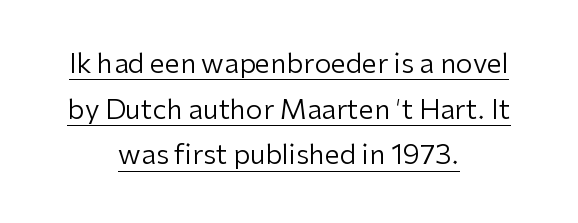
Q: Is the text bold? A: No.
Q: Is the text italic (slanted)? A: No, it is upright.
Q: Is the text underlined? A: Yes.
Q: How is the paragraph aligned? A: Centered.
Q: Is the spacing between letters normal or unusually wide? A: Normal.
Q: Is the spacing between lines tight, normal or loose? A: Normal.
